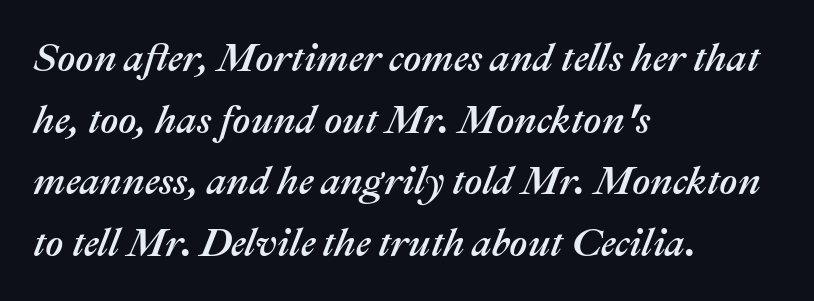
Q: Is the text italic (slanted)? A: Yes, it leans right by about 22 degrees.
Q: Is the text underlined? A: No.
Q: How is the paragraph aligned? A: Left-aligned.
Q: Is the spacing between letters normal or unusually wide? A: Normal.
Q: Is the spacing between lines tight, normal or loose? A: Normal.
Q: Width (condensed, normal, or wide)? A: Normal.
Q: Stroke contrast? A: Medium.
Q: x-height? A: Medium.
Q: Monospaced? A: No.
